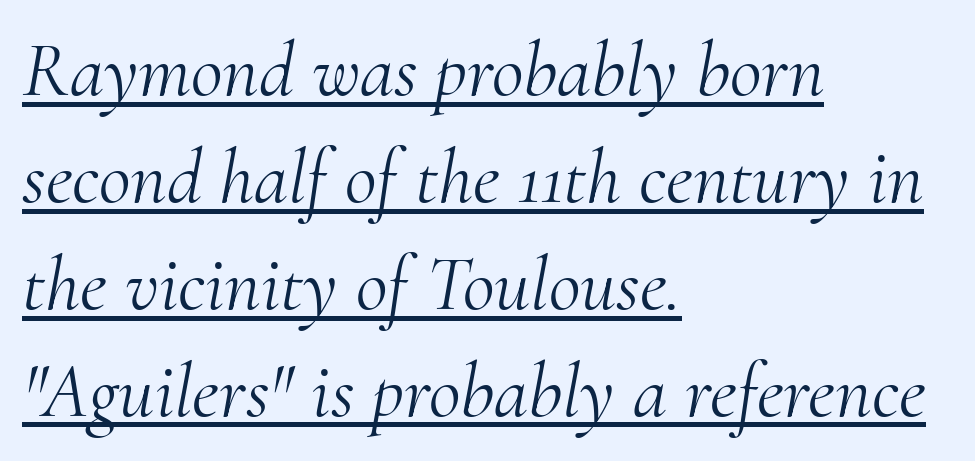
Q: Is the text bold? A: No.
Q: Is the text italic (slanted)? A: Yes, it leans right by about 10 degrees.
Q: Is the typeface a serif or a sans-serif typeface? A: Serif.
Q: Is the text underlined? A: Yes.
Q: How is the paragraph aligned? A: Left-aligned.
Q: Is the spacing between letters normal or unusually wide? A: Normal.
Q: Is the spacing between lines tight, normal or loose? A: Normal.
Q: Width (condensed, normal, or wide)? A: Normal.
Q: Stroke contrast? A: Medium.
Q: x-height? A: Small.
Q: Monospaced? A: No.
